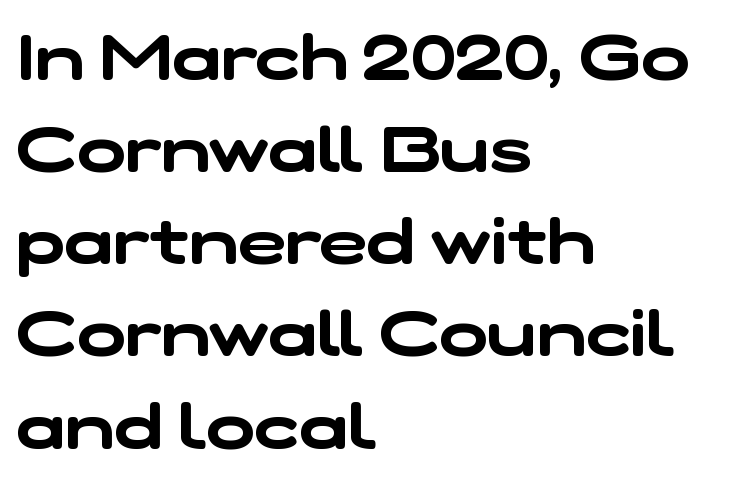
{"serif": "no", "width": "wide", "stroke_contrast": "low", "x_height": "medium", "monospaced": "no", "underline": "no", "align": "left", "line_spacing": "normal", "line_spacing_ratio": 1.44, "letter_spacing": "normal", "letter_spacing_em": 0.0, "glyph_px": 64}
